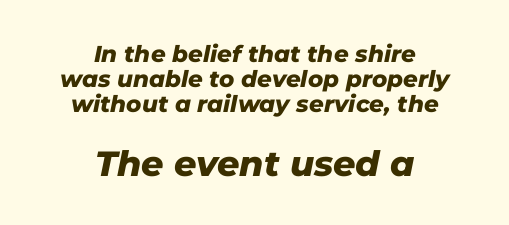
Lines of text with bare space underneath. Horizontally, the lines are justified to the midpoint only. On the weight axis this lands at bold, roughly 700. Is there much room between lines? No — they nearly touch. The rendering applies a slant to the glyphs.
